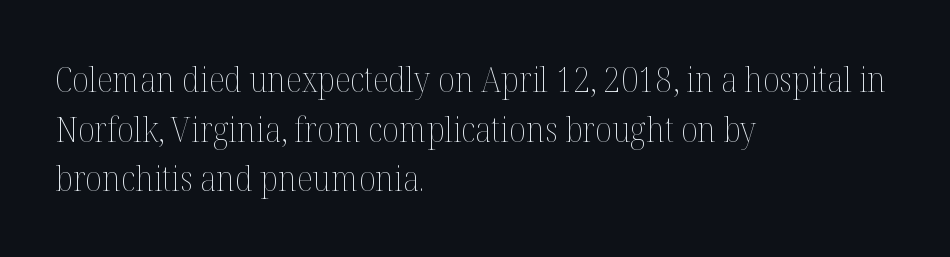
It's the straight-up-and-down kind of type. How are the letters spaced? Ordinarily, with no added tracking. Horizontal bands of white between lines are of average thickness. The font sits on the lighter half of the weight spectrum, regular included. Casual observation: everything's shoved over to the left. Each letter keeps its own natural width here, so spacing adapts to shape.
